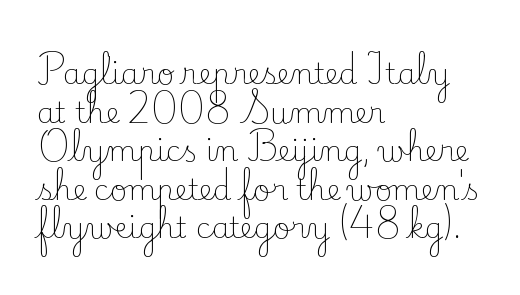
{"serif": "yes", "italic": "no", "bold": "no", "weight": "light", "width": "normal", "stroke_contrast": "low", "x_height": "small", "monospaced": "no", "underline": "no", "align": "left", "line_spacing": "normal", "line_spacing_ratio": 1.33, "letter_spacing": "normal", "letter_spacing_em": 0.0, "glyph_px": 29}
